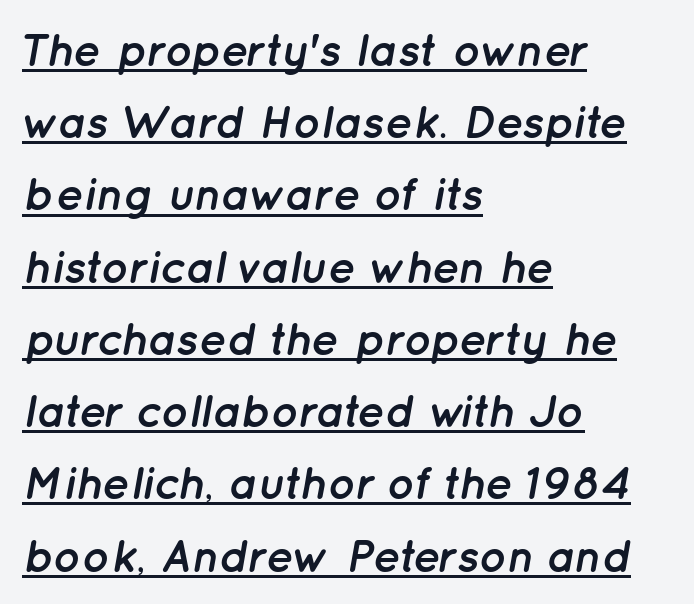
Q: Is the text bold? A: Yes.
Q: Is the text italic (slanted)? A: Yes, it leans right by about 12 degrees.
Q: Is the text underlined? A: Yes.
Q: How is the paragraph aligned? A: Left-aligned.
Q: Is the spacing between letters normal or unusually wide? A: Normal.
Q: Is the spacing between lines tight, normal or loose? A: Normal.
Q: Width (condensed, normal, or wide)? A: Normal.
Q: Stroke contrast? A: Low.
Q: x-height? A: Medium.
Q: Monospaced? A: No.
